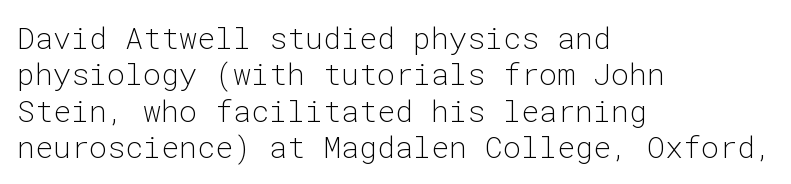
The image shows 30 px light sans-serif type, upright, monospaced; set left-aligned, line spacing 1.21x, normal letter spacing, not underlined; low stroke contrast and a medium x-height.
